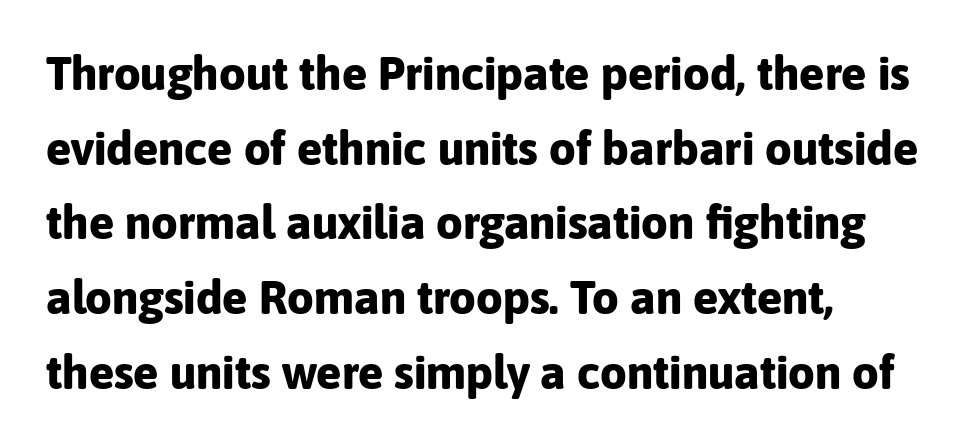
Q: Is the text bold? A: Yes.
Q: Is the text italic (slanted)? A: No, it is upright.
Q: Is the typeface a serif or a sans-serif typeface? A: Sans-serif.
Q: Is the text underlined? A: No.
Q: How is the paragraph aligned? A: Left-aligned.
Q: Is the spacing between letters normal or unusually wide? A: Normal.
Q: Is the spacing between lines tight, normal or loose? A: Normal.
Q: Width (condensed, normal, or wide)? A: Normal.
Q: Stroke contrast? A: Low.
Q: x-height? A: Medium.
Q: Monospaced? A: No.
